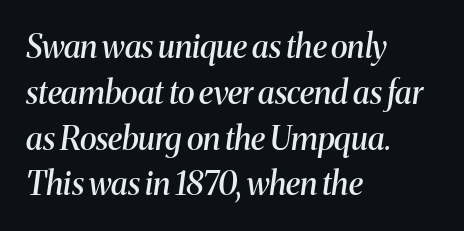
Underline: absent. Casual observation: everything's shoved over to the left. Caption: standard tracking, unaltered. Is there much room between lines? A standard amount, neither cramped nor airy.
